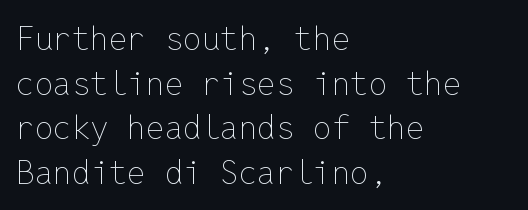
The image shows 33 px thin type, upright, monospaced; set left-aligned, normal line spacing (1.35x), normal letter spacing, not underlined; low stroke contrast and a medium x-height.
